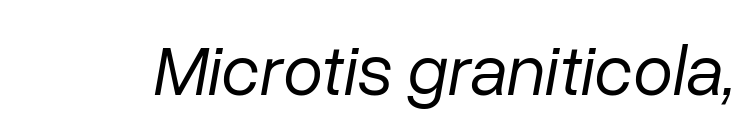
Q: Is the text bold? A: No.
Q: Is the text italic (slanted)? A: Yes, it leans right by about 10 degrees.
Q: Is the text underlined? A: No.
Q: Is the spacing between letters normal or unusually wide? A: Normal.
Q: Width (condensed, normal, or wide)? A: Normal.
Q: Stroke contrast? A: Low.
Q: x-height? A: Medium.
Q: Monospaced? A: No.
